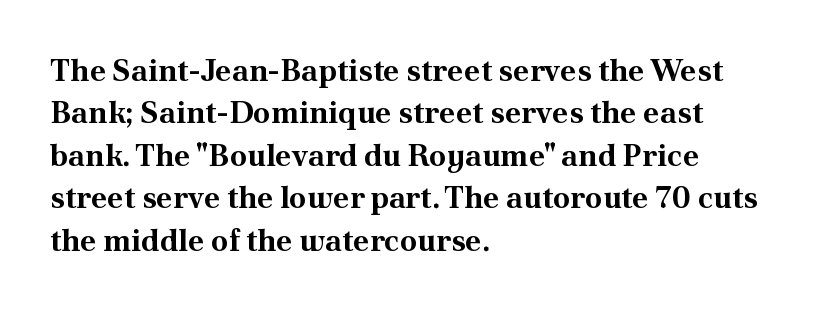
{"serif": "yes", "italic": "no", "bold": "yes", "weight": "bold", "width": "normal", "stroke_contrast": "medium", "x_height": "small", "monospaced": "no", "underline": "no", "align": "left", "line_spacing": "normal", "line_spacing_ratio": 1.37, "letter_spacing": "normal", "letter_spacing_em": 0.0, "glyph_px": 31}
